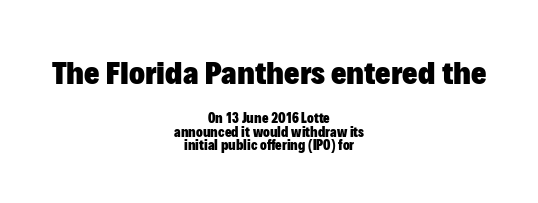
{"serif": "no", "italic": "no", "bold": "yes", "weight": "heavy", "width": "normal", "stroke_contrast": "low", "x_height": "medium", "monospaced": "no", "underline": "no", "align": "center", "line_spacing": "tight", "line_spacing_ratio": 0.96, "letter_spacing": "normal", "letter_spacing_em": 0.0, "larger_block": "first", "size_ratio": 2.36, "glyph_px": 33}
